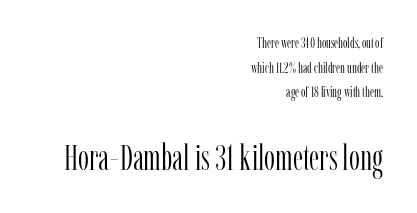
Q: Is the text bold? A: No.
Q: Is the text italic (slanted)? A: No, it is upright.
Q: Is the typeface a serif or a sans-serif typeface? A: Serif.
Q: Is the text underlined? A: No.
Q: How is the paragraph aligned? A: Right-aligned.
Q: Is the spacing between letters normal or unusually wide? A: Normal.
Q: Which block of text is set in a larger size, the first (top) or the second (bottom)? A: The second (bottom) one.
Q: Width (condensed, normal, or wide)? A: Condensed.
Q: Stroke contrast? A: Low.
Q: x-height? A: Medium.
Q: Monospaced? A: No.
